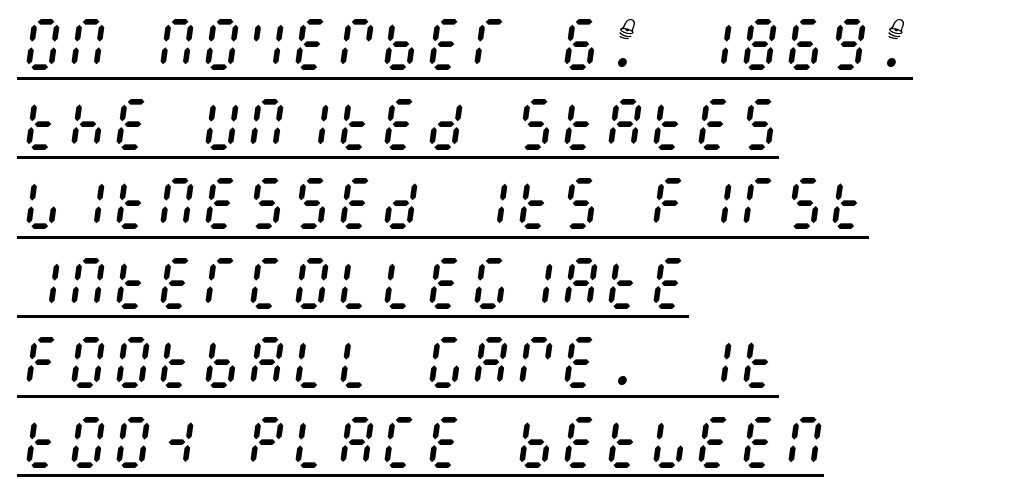
Emphasis is given by a line drawn under the lettering. Stems and bowls with no extra thickness — not bold. The letters sit at their default tracking, neither squeezed nor spread. Typeset ragged right — the left edge is the straight one. Vertically, the passage feels balanced, rows spaced as you'd expect. There's an unmistakable incline to the writing here.
